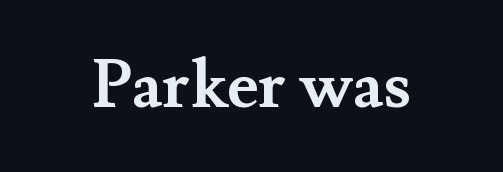
Q: Is the text bold? A: Yes.
Q: Is the text italic (slanted)? A: No, it is upright.
Q: Is the typeface a serif or a sans-serif typeface? A: Serif.
Q: Is the text underlined? A: No.
Q: Is the spacing between letters normal or unusually wide? A: Normal.
Q: Width (condensed, normal, or wide)? A: Normal.
Q: Stroke contrast? A: Medium.
Q: x-height? A: Small.
Q: Monospaced? A: No.
